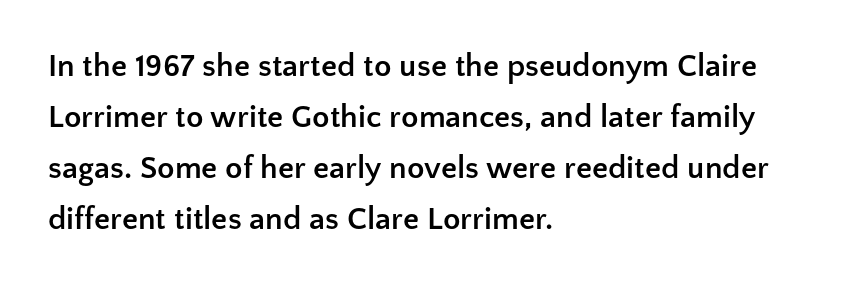
The image shows 32 px semibold sans-serif type, upright; set left-aligned, normal line spacing (1.59x), normal letter spacing, not underlined; low stroke contrast and a medium x-height.
